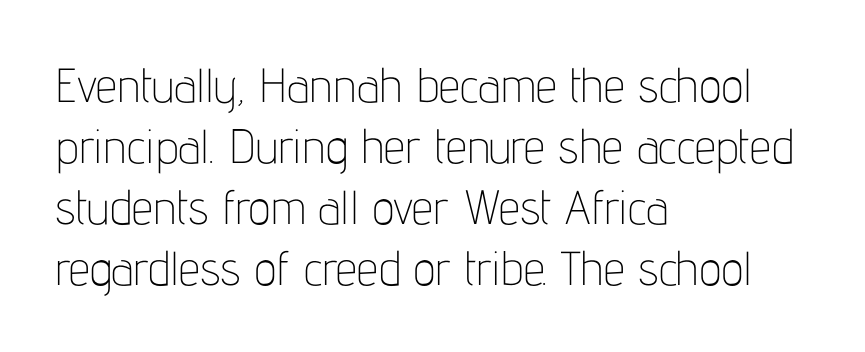
The image shows 48 px thin, condensed sans-serif type, upright; set left-aligned, normal line spacing (1.27x), normal letter spacing, not underlined; low stroke contrast and a medium x-height.
